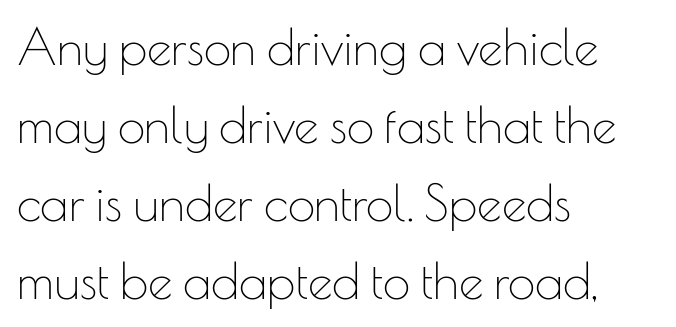
{"serif": "no", "italic": "no", "bold": "no", "weight": "thin", "width": "normal", "stroke_contrast": "low", "x_height": "small", "monospaced": "no", "underline": "no", "align": "left", "line_spacing": "normal", "line_spacing_ratio": 1.59, "letter_spacing": "normal", "letter_spacing_em": 0.0, "glyph_px": 49}
